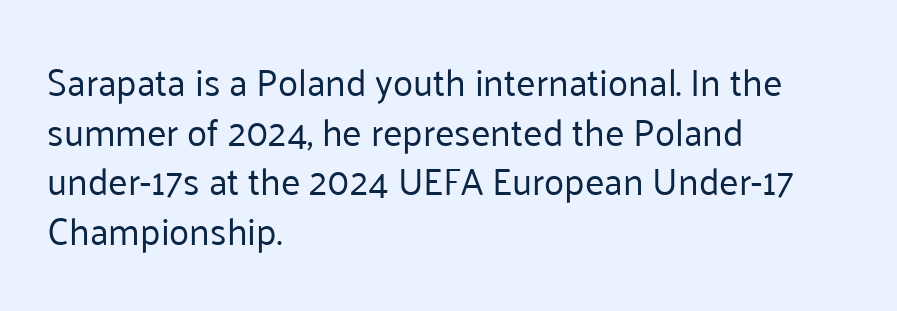
{"serif": "no", "italic": "no", "bold": "no", "weight": "regular", "width": "normal", "stroke_contrast": "low", "x_height": "medium", "monospaced": "no", "underline": "no", "align": "left", "line_spacing": "normal", "line_spacing_ratio": 1.34, "letter_spacing": "normal", "letter_spacing_em": 0.0, "glyph_px": 37}
